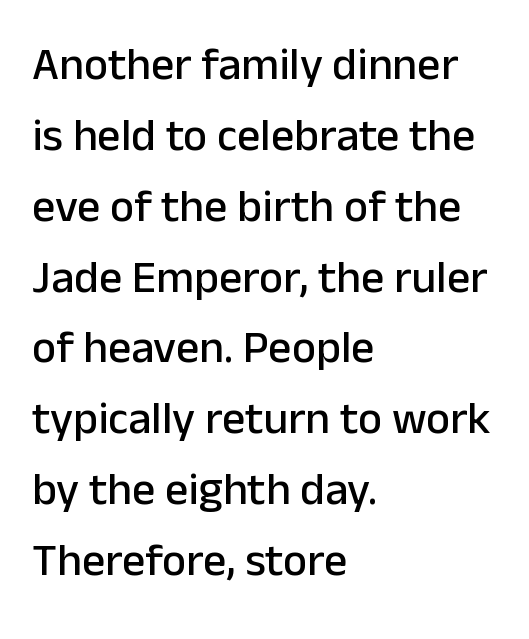
{"serif": "no", "italic": "no", "width": "normal", "stroke_contrast": "low", "x_height": "medium", "monospaced": "no", "underline": "no", "align": "left", "line_spacing": "normal", "line_spacing_ratio": 1.54, "letter_spacing": "normal", "letter_spacing_em": 0.0, "glyph_px": 46}
